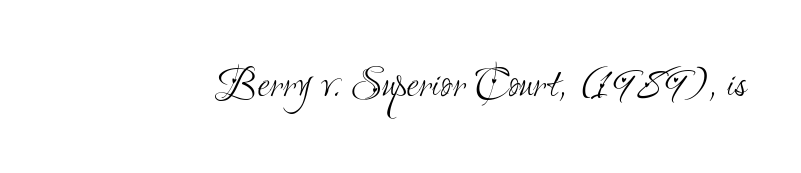
The image shows 46 px light, condensed sans-serif type; set normal letter spacing, not underlined; medium stroke contrast and a small x-height.
